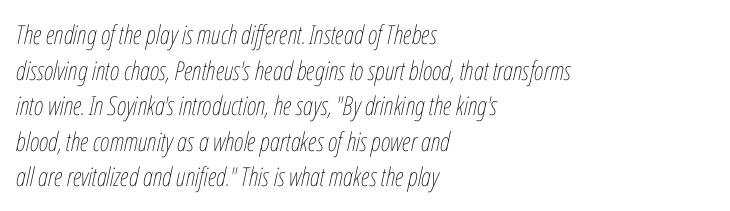
Does the leading feel generous? No, just average. Short note: letters normally spaced. The face looks like a standard text weight, possibly lighter. Short and long lines alike share a common starting point at left. A bare baseline throughout the passage.
